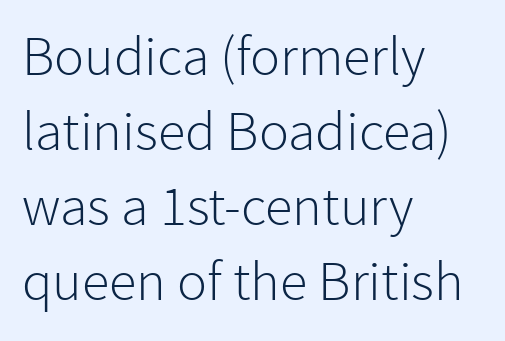
The image shows 56 px light sans-serif type, upright; set left-aligned, normal line spacing (1.34x), normal letter spacing, not underlined; low stroke contrast and a medium x-height.
